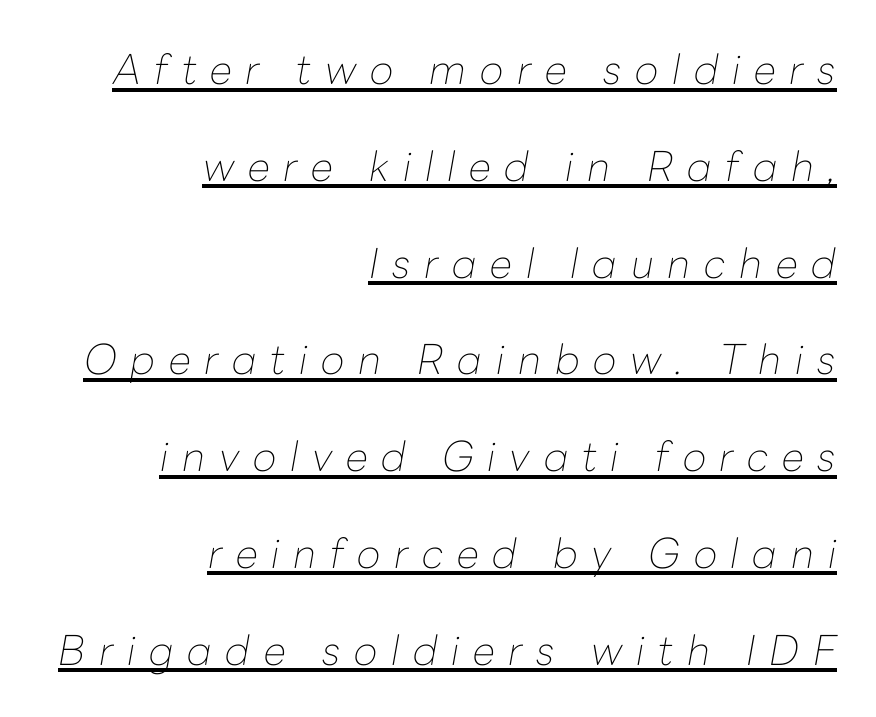
The image shows 41 px thin type, italic (leaning right); set right-aligned, loose line spacing (2.36x), unusually wide letter spacing (+0.33 em), underlined; low stroke contrast and a medium x-height.
